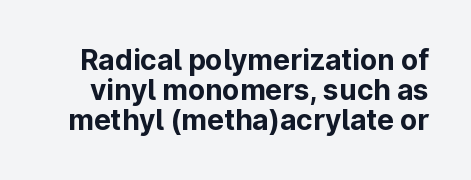
Serif or sans? Sans — the stroke terminals are bare. Notice how the stems are strictly vertical — no italics here. Plain, unruled lines of type. Plenty of ink on the page — the face is bold. The letters sit at their default tracking, neither squeezed nor spread.
